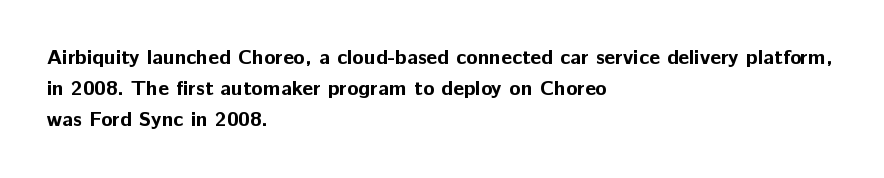
{"italic": "no", "bold": "yes", "underline": "no", "align": "left", "line_spacing": "normal", "line_spacing_ratio": 1.47, "letter_spacing": "normal", "letter_spacing_em": 0.0, "glyph_px": 21}
